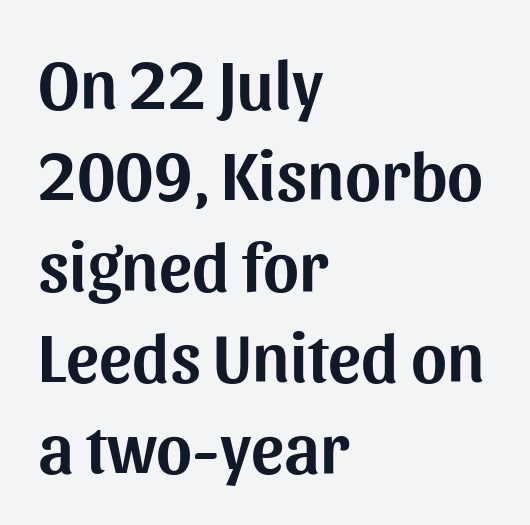
The image shows 69 px sans-serif type, upright; set left-aligned, normal line spacing (1.32x), normal letter spacing, not underlined; medium stroke contrast and a medium x-height.
